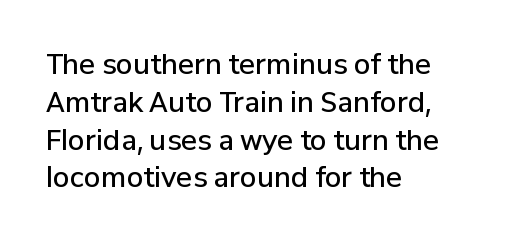
{"italic": "no", "bold": "semi", "underline": "no", "align": "left", "line_spacing": "normal", "line_spacing_ratio": 1.4, "letter_spacing": "normal", "letter_spacing_em": 0.0, "glyph_px": 27}
